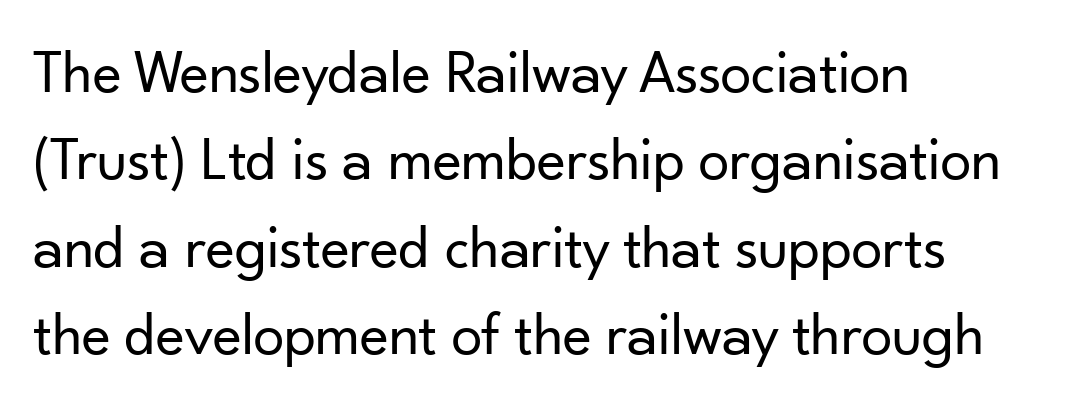
The image shows 62 px regular-weight sans-serif type, upright; set left-aligned, normal line spacing (1.41x), normal letter spacing, not underlined; low stroke contrast and a small x-height.
